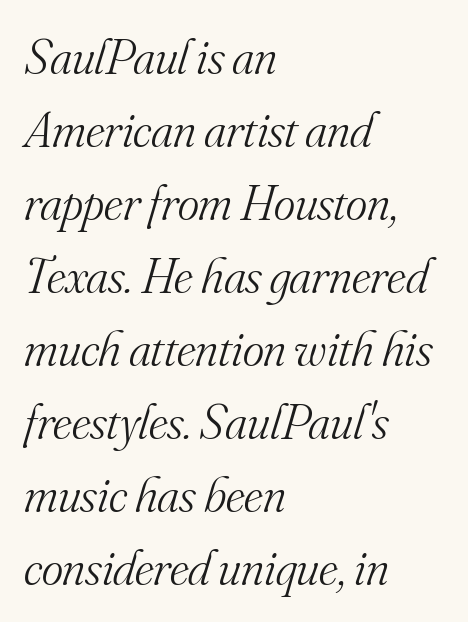
{"serif": "yes", "italic": "yes", "lean": "right", "slant_degrees": 16, "bold": "no", "weight": "light", "width": "normal", "stroke_contrast": "medium", "x_height": "small", "monospaced": "no", "underline": "no", "align": "left", "line_spacing": "normal", "line_spacing_ratio": 1.43, "letter_spacing": "normal", "letter_spacing_em": 0.0, "glyph_px": 51}
